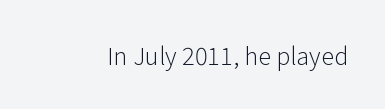
Q: Is the text bold? A: No.
Q: Is the text italic (slanted)? A: No, it is upright.
Q: Is the text underlined? A: No.
Q: Is the spacing between letters normal or unusually wide? A: Normal.
